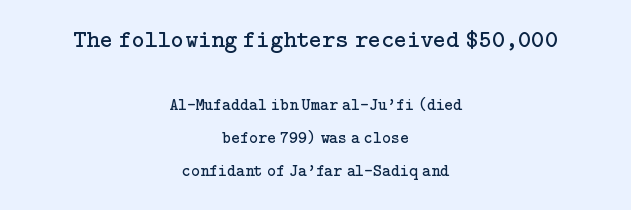
{"italic": "no", "bold": "no", "underline": "no", "align": "center", "line_spacing": "loose", "line_spacing_ratio": 1.95, "letter_spacing": "normal", "letter_spacing_em": 0.0, "larger_block": "first", "size_ratio": 1.47, "glyph_px": 25}
